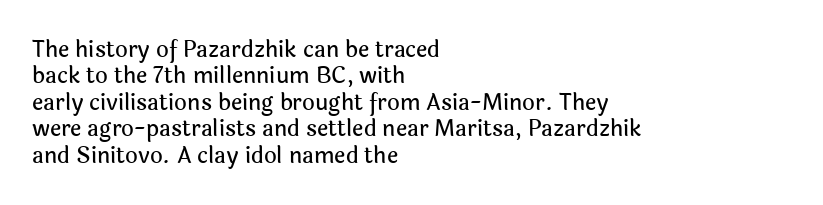
The image shows 22 px text type, upright; set left-aligned, line spacing 1.2x, normal letter spacing, not underlined.
